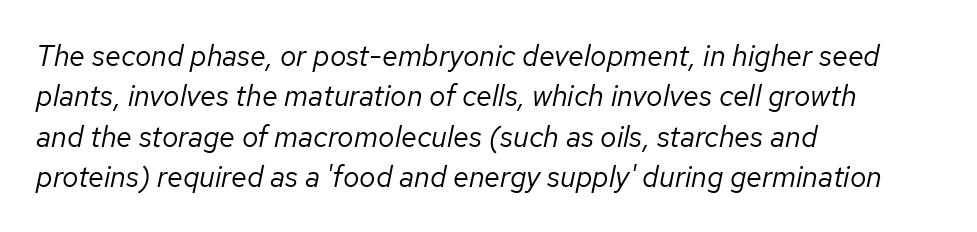
{"italic": "yes", "lean": "right", "slant_degrees": 12, "bold": "no", "weight": "regular", "width": "normal", "stroke_contrast": "low", "x_height": "medium", "monospaced": "no", "underline": "no", "align": "left", "line_spacing": "normal", "line_spacing_ratio": 1.39, "letter_spacing": "normal", "letter_spacing_em": 0.0, "glyph_px": 29}
